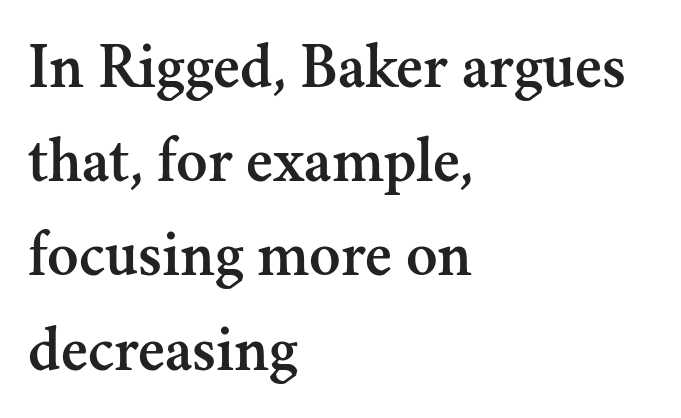
Q: Is the text italic (slanted)? A: No, it is upright.
Q: Is the typeface a serif or a sans-serif typeface? A: Serif.
Q: Is the text underlined? A: No.
Q: How is the paragraph aligned? A: Left-aligned.
Q: Is the spacing between letters normal or unusually wide? A: Normal.
Q: Is the spacing between lines tight, normal or loose? A: Normal.
Q: Width (condensed, normal, or wide)? A: Normal.
Q: Stroke contrast? A: Medium.
Q: x-height? A: Small.
Q: Monospaced? A: No.
